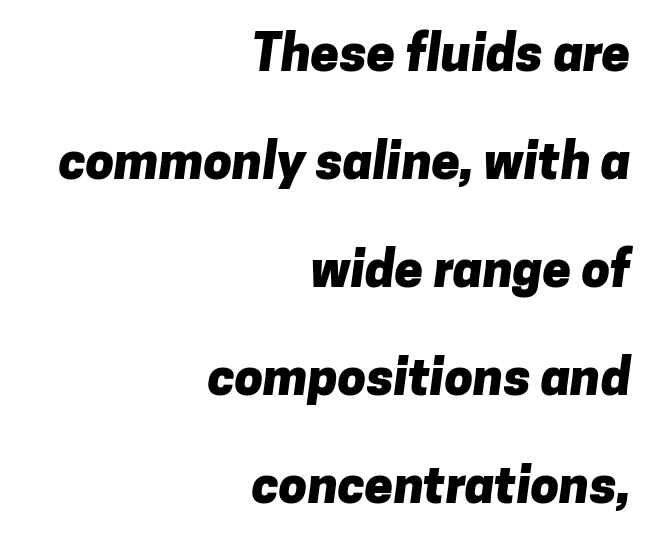
The image shows 51 px heavy sans-serif type; set right-aligned, loose line spacing (2.12x), normal letter spacing, not underlined; low stroke contrast and a medium x-height.
